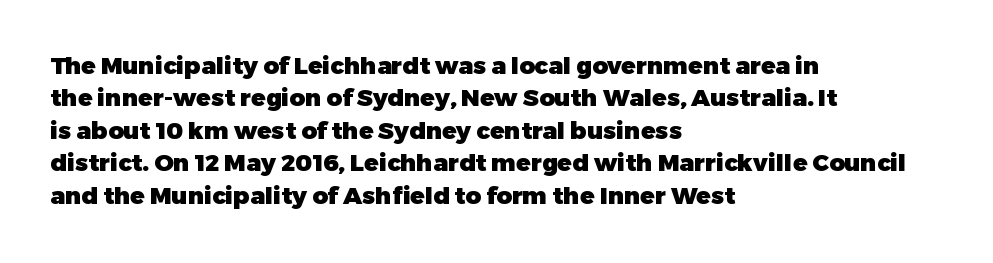
The image shows 24 px bold type, upright; set left-aligned, normal line spacing (1.35x), normal letter spacing, not underlined.
